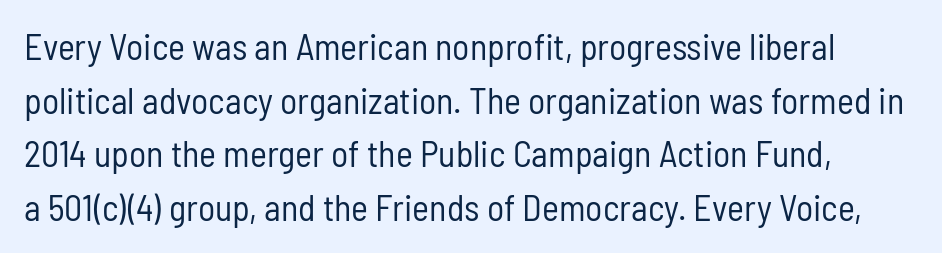
The type family on display is of the sans-serif kind. The face looks like a standard text weight, possibly lighter. Is the letter spacing exaggerated? No — it looks like the ordinary default. Is this a fixed-width face? No — the glyphs have proportional, varying widths. In terms of posture, this sample is upright.
